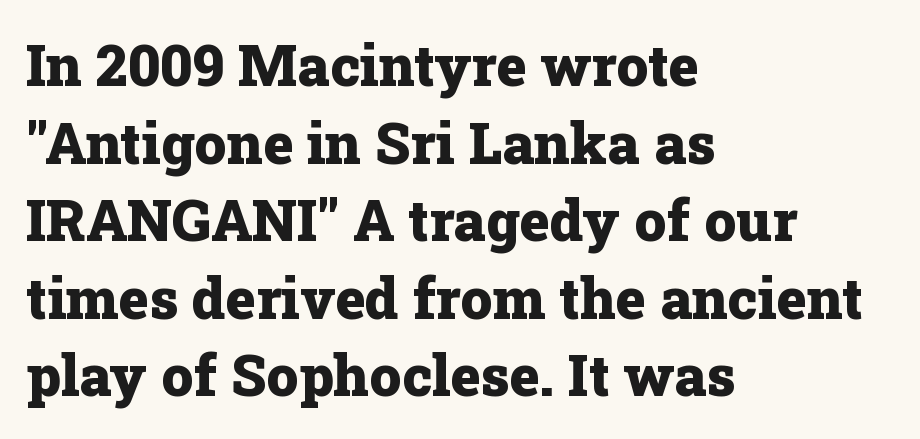
The image shows 57 px heavy serif type, upright; set left-aligned, normal line spacing (1.36x), normal letter spacing, not underlined; low stroke contrast and a medium x-height.
